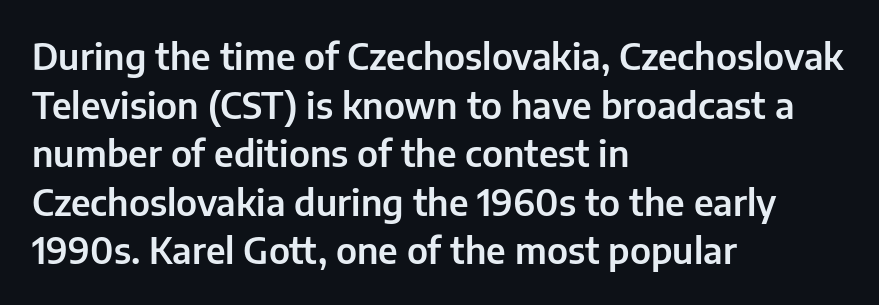
Left-aligned paragraph, ragged on the right. This is the regular roman posture of the typeface. Underlining? Definitely not there. The type is set solid horizontally, with unmodified tracking. Letterform terminals end flat and unadorned throughout the passage. Each letter keeps its own natural width here, so spacing adapts to shape.
